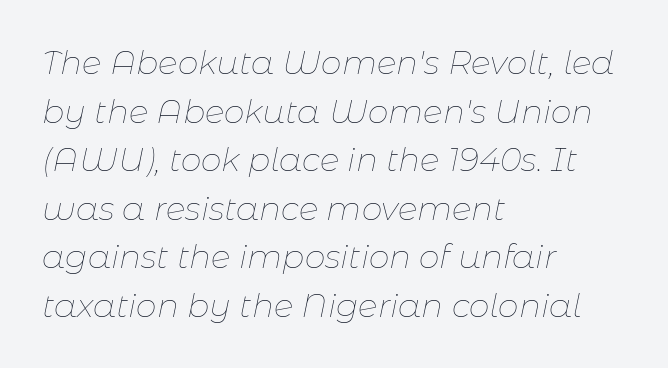
{"italic": "yes", "lean": "right", "slant_degrees": 11, "bold": "no", "weight": "thin", "width": "normal", "stroke_contrast": "low", "x_height": "medium", "monospaced": "no", "underline": "no", "align": "left", "line_spacing": "normal", "line_spacing_ratio": 1.47, "letter_spacing": "normal", "letter_spacing_em": 0.0, "glyph_px": 33}
